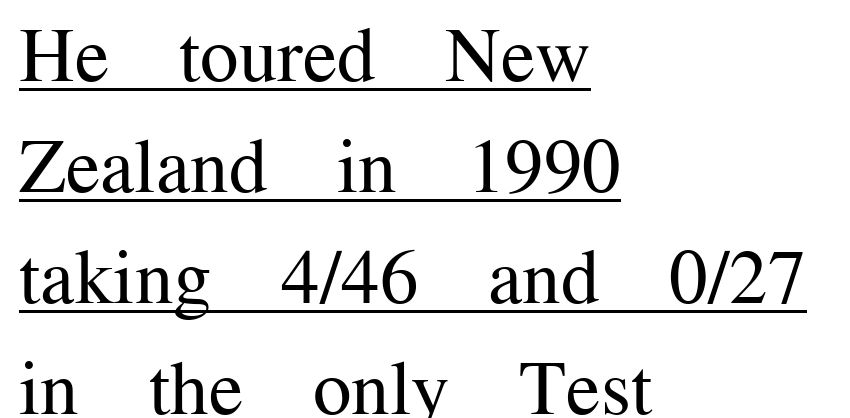
The image shows 77 px regular-weight serif type, upright; set left-aligned, normal line spacing (1.44x), normal letter spacing, underlined; medium stroke contrast and a medium x-height.
